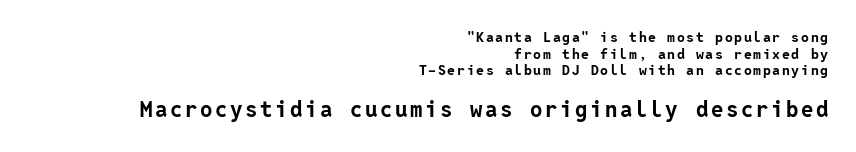
{"italic": "no", "bold": "yes", "underline": "no", "align": "right", "line_spacing_ratio": 1.18, "larger_block": "second", "size_ratio": 1.57, "glyph_px": 22}
